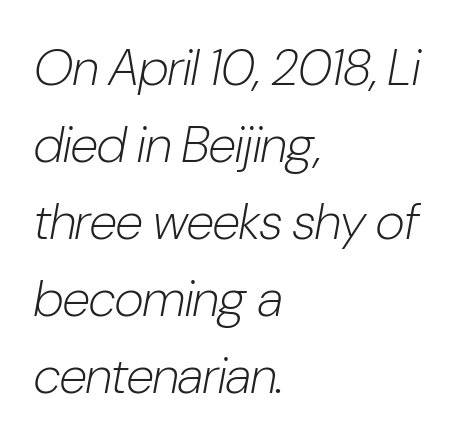
The image shows 51 px light, condensed type, italic (leaning right); set left-aligned, normal line spacing (1.51x), normal letter spacing, not underlined; low stroke contrast and a medium x-height.
